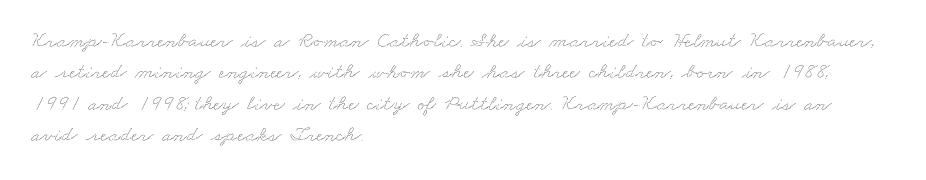
Regular leading. Nobody drew a line under any word here. How are the letters spaced? Ordinarily, with no added tracking. Alignment: flush left.
